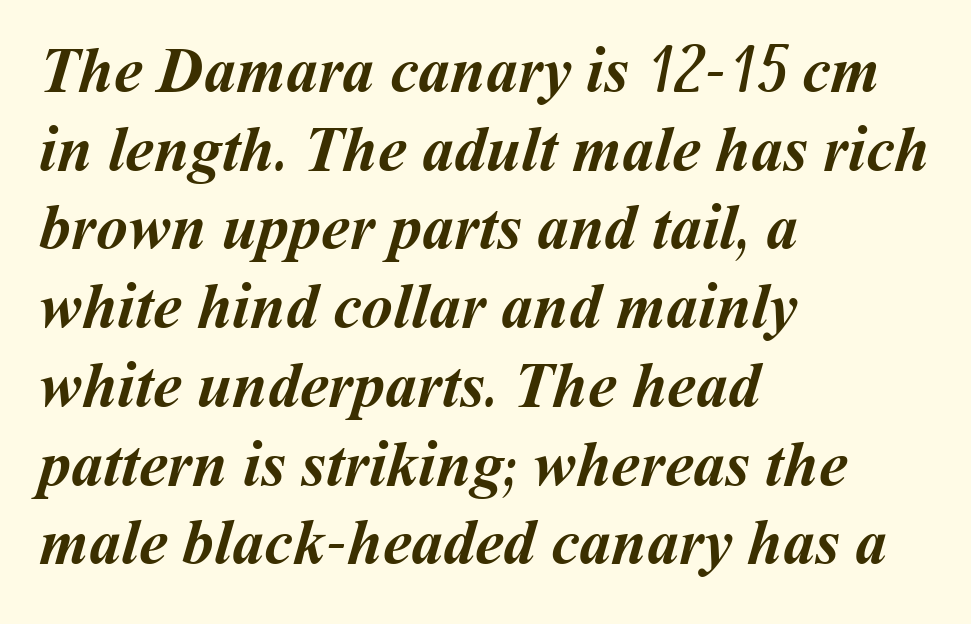
The string is rendered with underlining switched off. Bold? Absolutely — the strokes are thick and heavy. Teacher's note: observe the even left margin — that is flush-left alignment. This sample uses plain, unmodified letter spacing. Think of a printed novel: that variable character pitch is what you see here.
